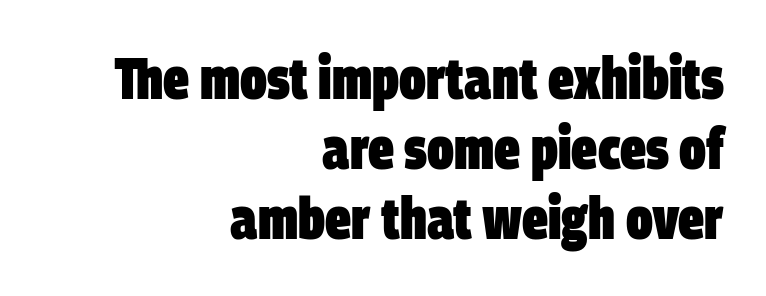
The image shows 58 px heavy, condensed sans-serif type; set right-aligned, line spacing 1.21x, normal letter spacing, not underlined; low stroke contrast and a large x-height.
